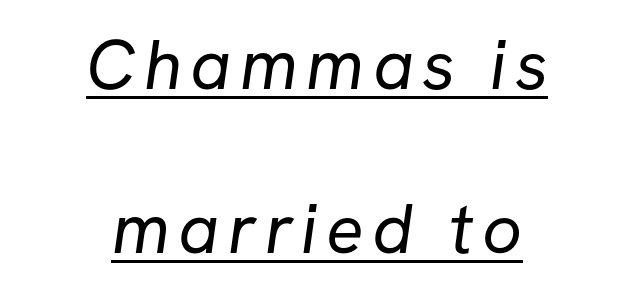
The image shows 70 px regular-weight sans-serif type; set centered, loose line spacing (2.34x), underlined; low stroke contrast and a medium x-height.
